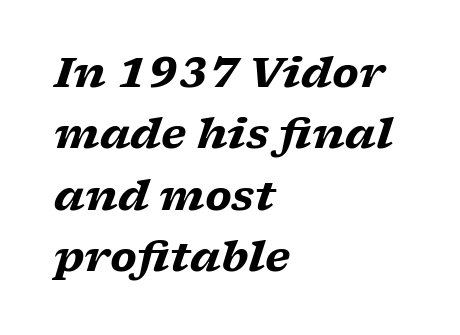
Q: Is the text bold? A: Yes.
Q: Is the text italic (slanted)? A: Yes, it leans right by about 17 degrees.
Q: Is the typeface a serif or a sans-serif typeface? A: Serif.
Q: Is the text underlined? A: No.
Q: How is the paragraph aligned? A: Left-aligned.
Q: Is the spacing between letters normal or unusually wide? A: Normal.
Q: Is the spacing between lines tight, normal or loose? A: Normal.
Q: Width (condensed, normal, or wide)? A: Wide.
Q: Stroke contrast? A: Low.
Q: x-height? A: Medium.
Q: Monospaced? A: No.
